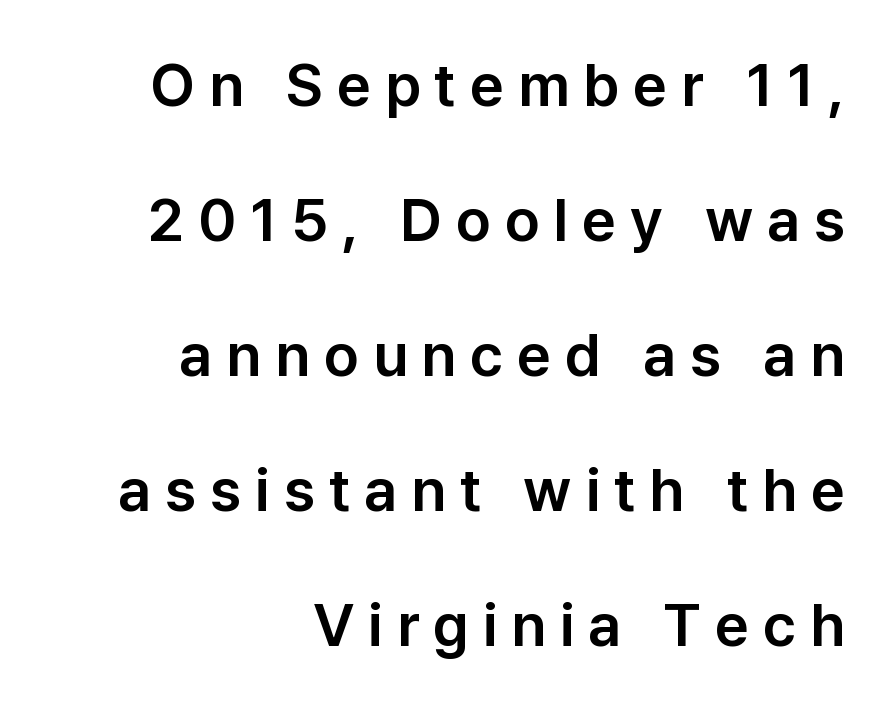
Q: Is the text italic (slanted)? A: No, it is upright.
Q: Is the typeface a serif or a sans-serif typeface? A: Sans-serif.
Q: Is the text underlined? A: No.
Q: How is the paragraph aligned? A: Right-aligned.
Q: Is the spacing between letters normal or unusually wide? A: Unusually wide.
Q: Is the spacing between lines tight, normal or loose? A: Loose.
Q: Width (condensed, normal, or wide)? A: Normal.
Q: Stroke contrast? A: Low.
Q: x-height? A: Medium.
Q: Monospaced? A: No.
